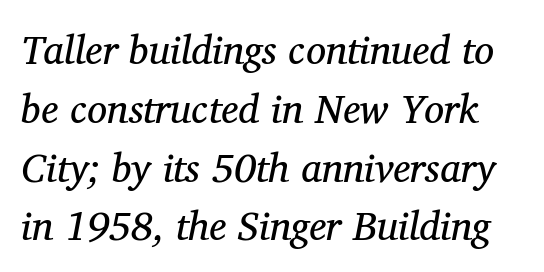
Q: Is the text bold? A: No.
Q: Is the text italic (slanted)? A: Yes, it leans right by about 11 degrees.
Q: Is the typeface a serif or a sans-serif typeface? A: Serif.
Q: Is the text underlined? A: No.
Q: Is the spacing between letters normal or unusually wide? A: Normal.
Q: Is the spacing between lines tight, normal or loose? A: Normal.
Q: Width (condensed, normal, or wide)? A: Normal.
Q: Stroke contrast? A: Medium.
Q: x-height? A: Medium.
Q: Monospaced? A: No.
